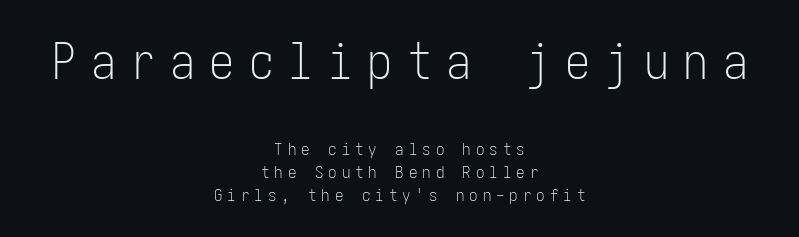
Q: Is the text bold? A: No.
Q: Is the text italic (slanted)? A: No, it is upright.
Q: Is the typeface a serif or a sans-serif typeface? A: Sans-serif.
Q: Is the text underlined? A: No.
Q: How is the paragraph aligned? A: Centered.
Q: Is the spacing between letters normal or unusually wide? A: Unusually wide.
Q: Is the spacing between lines tight, normal or loose? A: Normal.
Q: Which block of text is set in a larger size, the first (top) or the second (bottom)? A: The first (top) one.
Q: Width (condensed, normal, or wide)? A: Condensed.
Q: Stroke contrast? A: Low.
Q: x-height? A: Medium.
